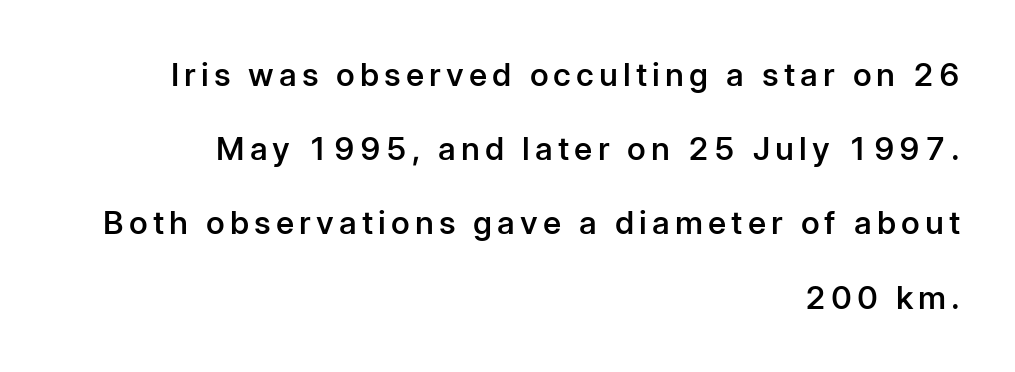
The image shows 32 px semibold sans-serif type, upright; set right-aligned, loose line spacing (2.32x), not underlined; low stroke contrast and a medium x-height.
